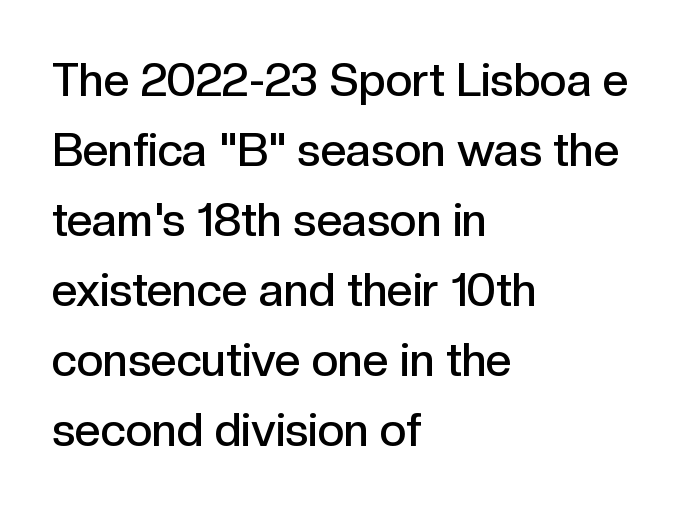
The image shows 46 px semibold sans-serif type, upright; set left-aligned, normal line spacing (1.52x), normal letter spacing, not underlined; a medium x-height.
